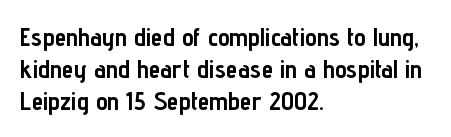
Alignment: flush left. A clean baseline with only descenders dipping below it. Vertical strokes here are truly vertical. Every letter is thick-stroked: bold, no question. A typesetter would call this zero additional tracking.
